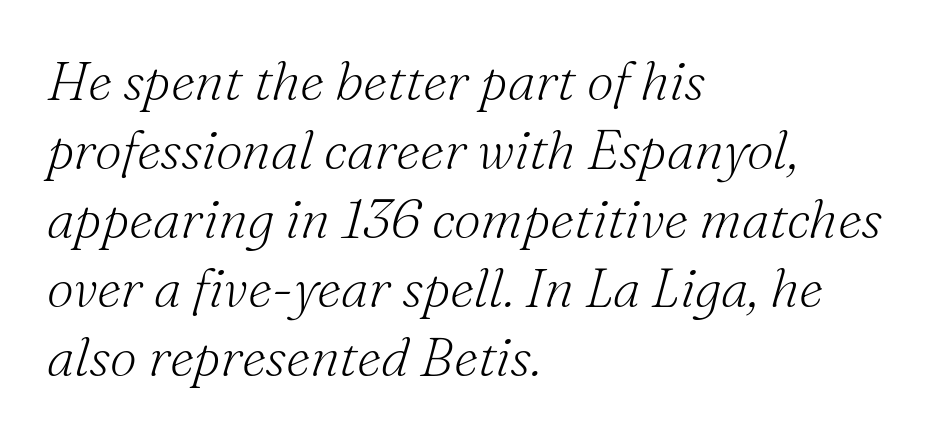
The image shows 54 px light serif type, italic (leaning right); set left-aligned, normal line spacing (1.28x), normal letter spacing, not underlined; medium stroke contrast and a small x-height.
